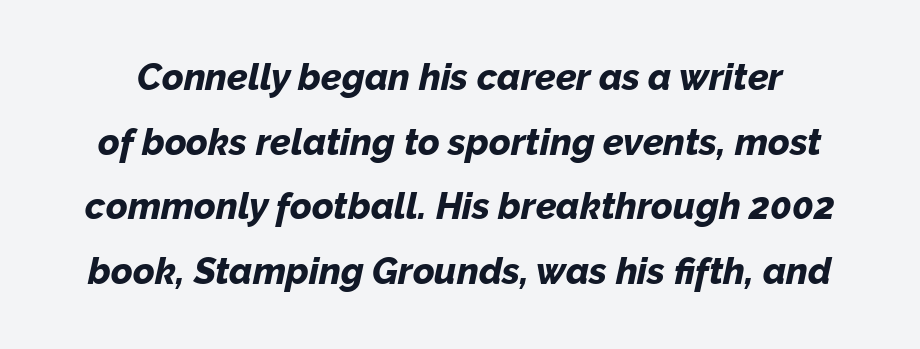
Q: Is the text bold? A: Yes.
Q: Is the text italic (slanted)? A: Yes, it leans right by about 12 degrees.
Q: Is the text underlined? A: No.
Q: Is the spacing between letters normal or unusually wide? A: Normal.
Q: Width (condensed, normal, or wide)? A: Normal.
Q: Stroke contrast? A: Low.
Q: x-height? A: Medium.
Q: Monospaced? A: No.
